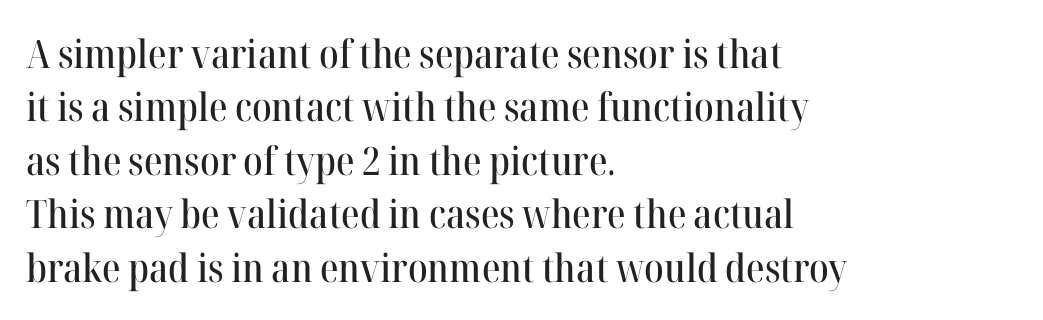
Looks like regular typesetting: each glyph gets only the width it needs. Layout note: lines flush left. The letters stand upright; this is a roman face. Yep, those are serifs on the letters.
